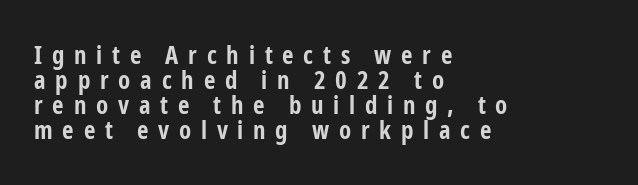
{"italic": "no", "bold": "yes", "underline": "no", "align": "left", "line_spacing": "tight", "line_spacing_ratio": 1.0, "letter_spacing": "wide", "letter_spacing_em": 0.39, "glyph_px": 25}
